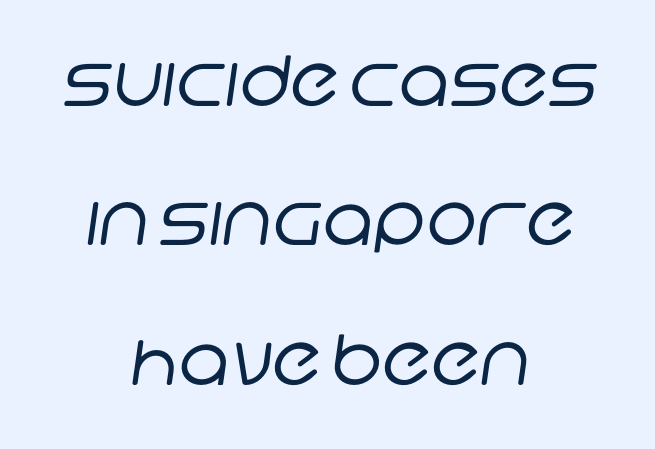
{"serif": "no", "bold": "no", "weight": "regular", "width": "normal", "stroke_contrast": "low", "x_height": "large", "monospaced": "no", "underline": "no", "align": "center", "line_spacing": "loose", "line_spacing_ratio": 2.02, "letter_spacing": "normal", "letter_spacing_em": 0.0, "glyph_px": 69}
